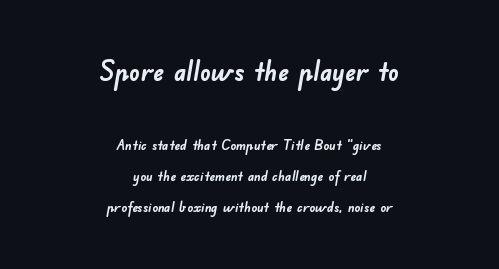
Q: Is the text bold? A: Yes.
Q: Is the text underlined? A: No.
Q: How is the paragraph aligned? A: Centered.
Q: Is the spacing between letters normal or unusually wide? A: Normal.
Q: Is the spacing between lines tight, normal or loose? A: Loose.
Q: Which block of text is set in a larger size, the first (top) or the second (bottom)? A: The first (top) one.
